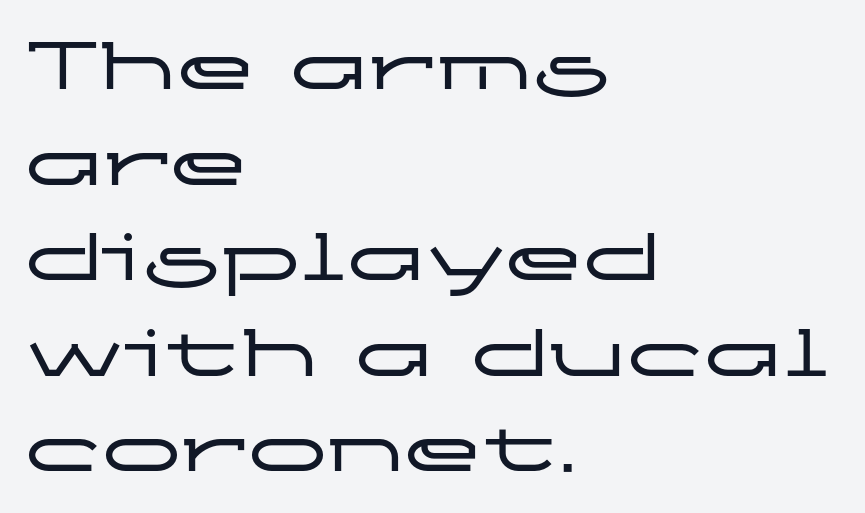
{"serif": "no", "italic": "no", "width": "wide", "stroke_contrast": "low", "x_height": "medium", "monospaced": "no", "underline": "no", "align": "left", "line_spacing_ratio": 1.21, "letter_spacing": "normal", "letter_spacing_em": 0.0, "glyph_px": 79}
